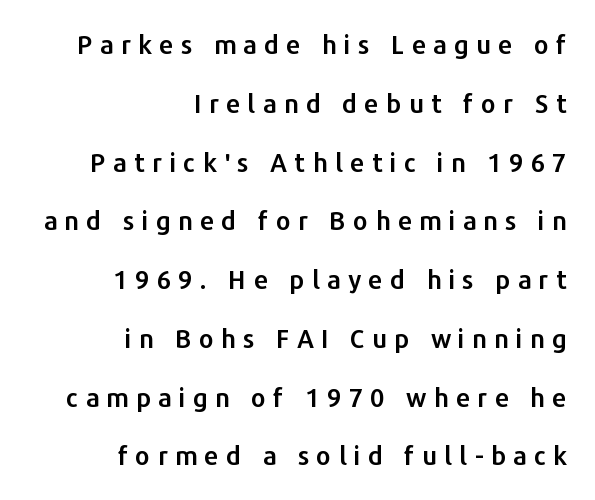
Q: Is the text italic (slanted)? A: No, it is upright.
Q: Is the text underlined? A: No.
Q: How is the paragraph aligned? A: Right-aligned.
Q: Is the spacing between letters normal or unusually wide? A: Unusually wide.
Q: Is the spacing between lines tight, normal or loose? A: Loose.
